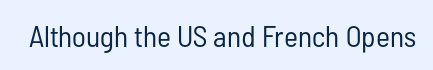
Q: Is the text bold? A: No.
Q: Is the text italic (slanted)? A: No, it is upright.
Q: Is the typeface a serif or a sans-serif typeface? A: Sans-serif.
Q: Is the text underlined? A: No.
Q: Is the spacing between letters normal or unusually wide? A: Normal.
Q: Width (condensed, normal, or wide)? A: Condensed.
Q: Stroke contrast? A: Low.
Q: x-height? A: Medium.
Q: Monospaced? A: No.
